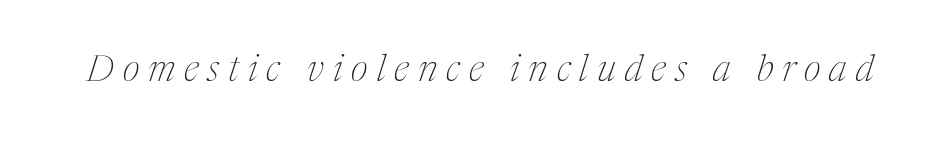
Descenders hang freely into open space. The face used here has a pronounced slope to its letters. The passage shown is typed in a proportional face where columns would drift. On a weight scale, this lands at 450 or below. These lines have a slow, spaced-out rhythm from letter to letter.
